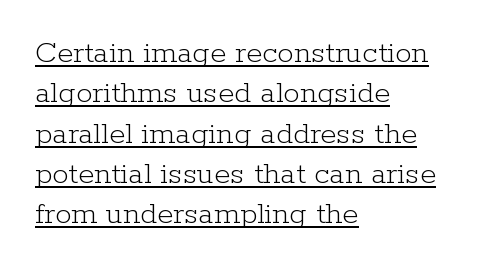
Q: Is the text bold? A: No.
Q: Is the text italic (slanted)? A: No, it is upright.
Q: Is the typeface a serif or a sans-serif typeface? A: Serif.
Q: Is the text underlined? A: Yes.
Q: How is the paragraph aligned? A: Left-aligned.
Q: Is the spacing between letters normal or unusually wide? A: Normal.
Q: Width (condensed, normal, or wide)? A: Normal.
Q: Stroke contrast? A: Low.
Q: x-height? A: Medium.
Q: Monospaced? A: No.
